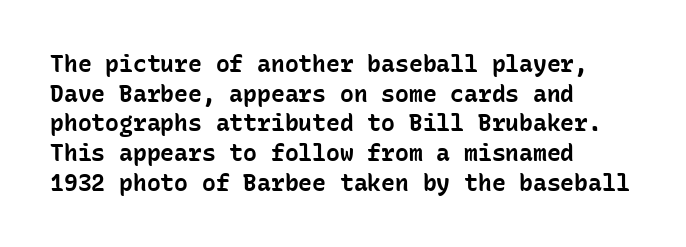
The image shows 23 px bold type, upright; set left-aligned, normal line spacing (1.29x), normal letter spacing, not underlined.
